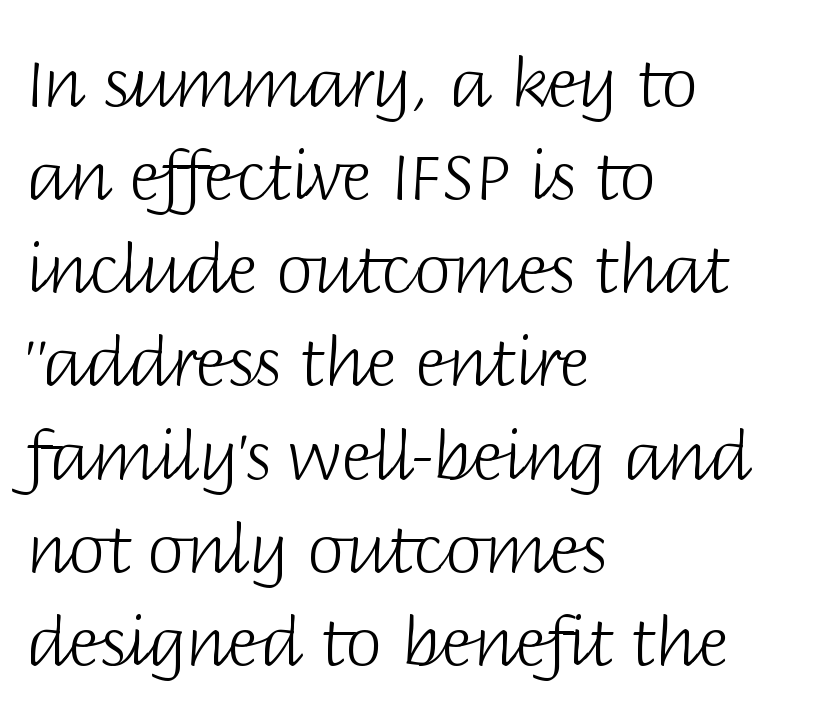
The image shows 67 px light sans-serif type, upright; set left-aligned, normal line spacing (1.39x), normal letter spacing, not underlined; low stroke contrast and a large x-height.
